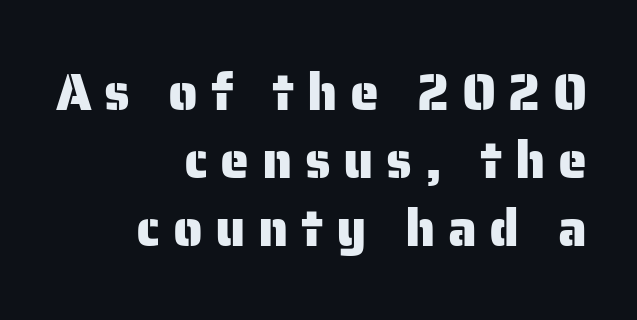
The leading is moderate, giving the passage an even texture. Tracking value appears strongly positive — letters spread wide. This is roman type, the default non-slanted kind. All the whitespace from short lines collects on the left. Letterform terminals end flat and unadorned throughout the passage.
